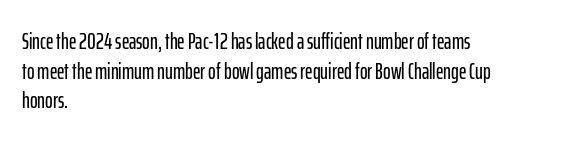
The image shows 23 px text type, upright; set left-aligned, normal line spacing (1.29x), normal letter spacing, not underlined.
